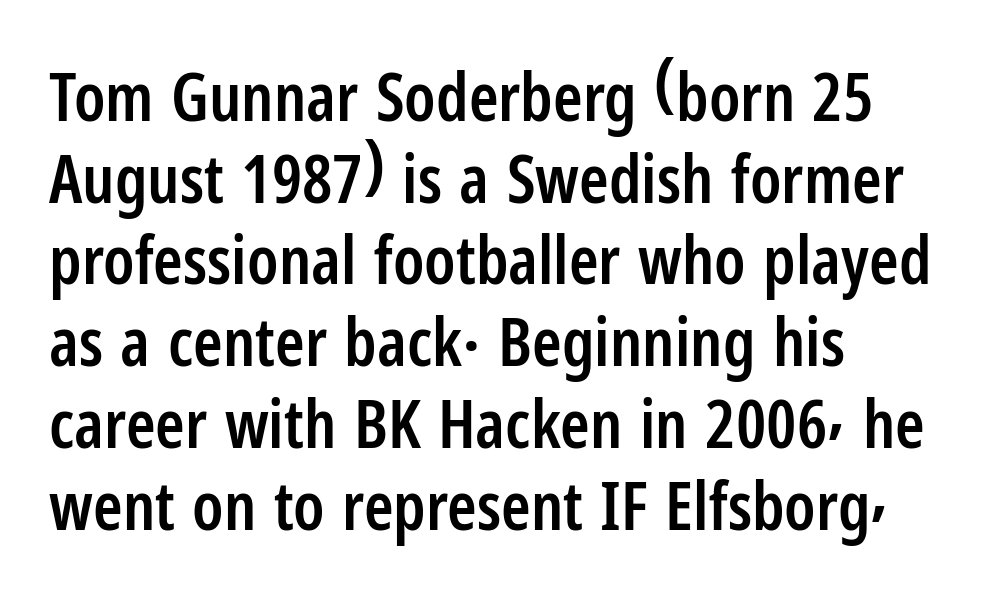
The image shows 67 px semibold, condensed sans-serif type, upright; set left-aligned, line spacing 1.22x, normal letter spacing, not underlined; low stroke contrast and a medium x-height.
